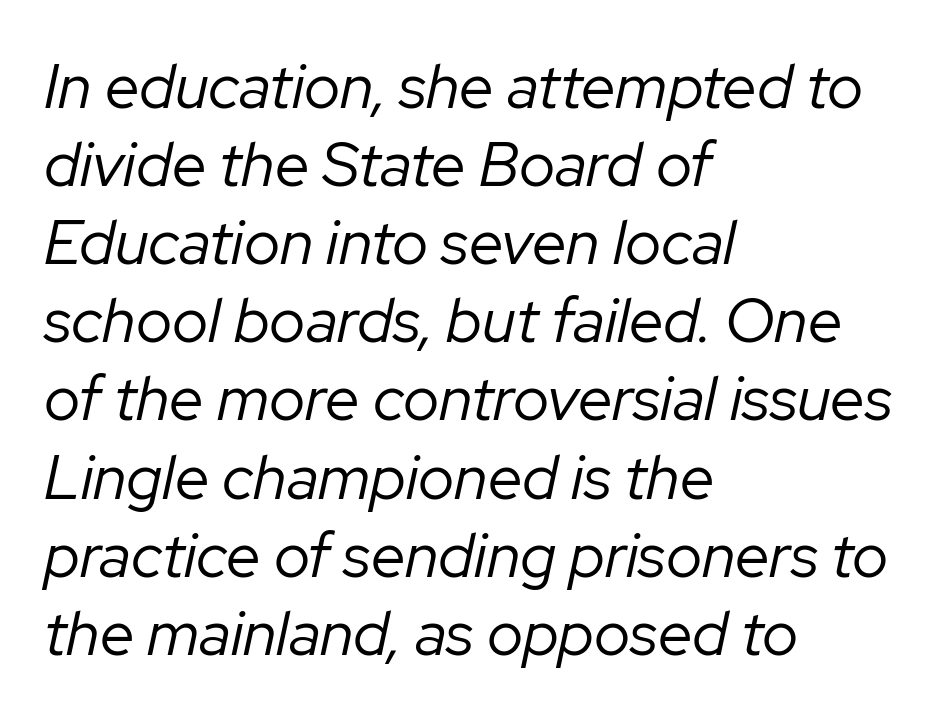
You could call the tracking neutral — neither tight nor loose. Every row of glyphs begins at an identical x-position on the left. Notice how the stems are inclined rather than vertical — that's the hallmark of italics. Vertical stems look standard width or narrower in stroke. The gap between lines stays unmarked.
